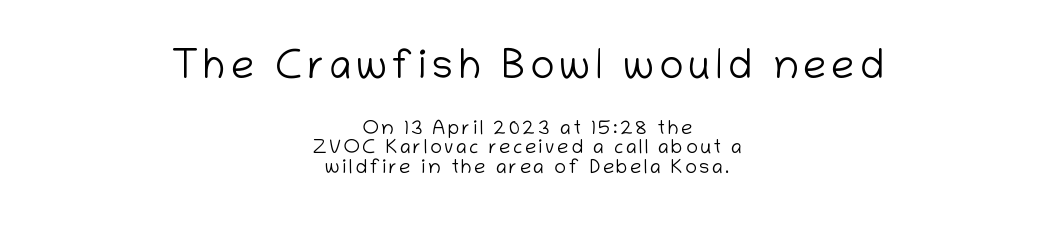
The leading is snug, giving the passage a crowded texture. This sample has the flowing, uneven cadence of proportional lettering. The words here are not underlined. Are there feet on the stems? There aren't — it's a sans. Both edges are ragged and mirror each other, which tells us the setting is centered.
